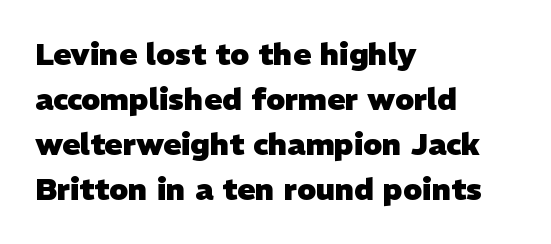
{"serif": "no", "bold": "yes", "weight": "heavy", "width": "normal", "stroke_contrast": "low", "x_height": "medium", "monospaced": "no", "underline": "no", "align": "left", "line_spacing": "normal", "line_spacing_ratio": 1.5, "letter_spacing": "normal", "letter_spacing_em": 0.0, "glyph_px": 30}
